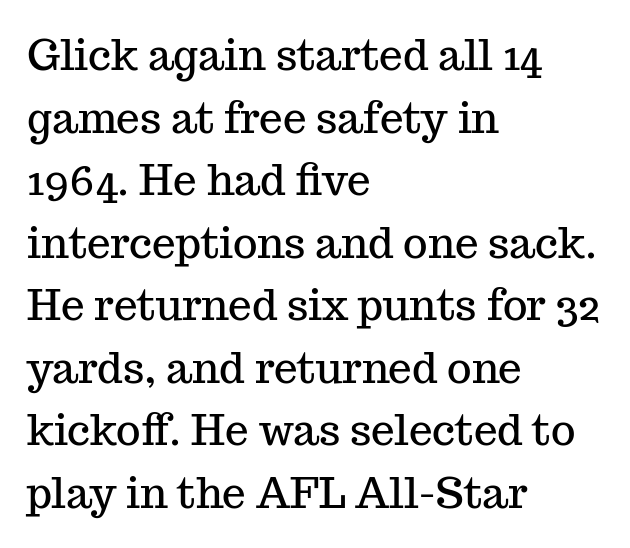
The lettering stays uniformly vertical, giving the passage a roman look. Are there feet on the stems? There are — it's a serif. Glance below the letters and you will spot only blank space. Characters follow at the spacing the type designer built in. The space between consecutive lines is moderate.
